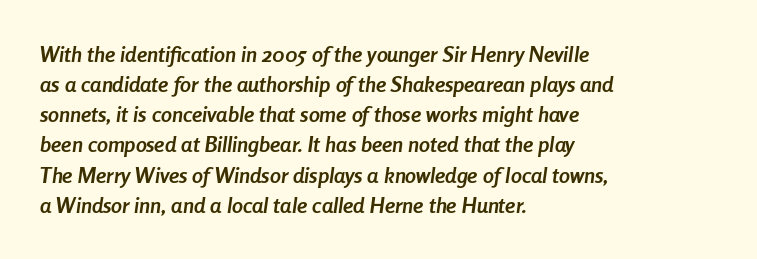
The typography opts for an oblique posture over an upright one. Typesetter's note: full bold, strokes at maximum text heaviness. Horizontally, the lines are justified to the leading edge only. The passage shown is not underscored anywhere. Normally led — the rows are evenly, conventionally spaced. The passage shown has conventional tracking throughout.
